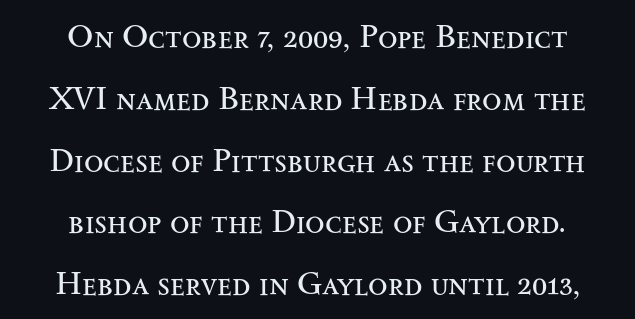
Default kerning and tracking; the words read as compact shapes. Descenders are the only things crossing below the line. I'd call this a serif setting — the letters wear small feet. Weight class: somewhere from thin through regular. Is this a fixed-width face? No — the glyphs have proportional, varying widths.
